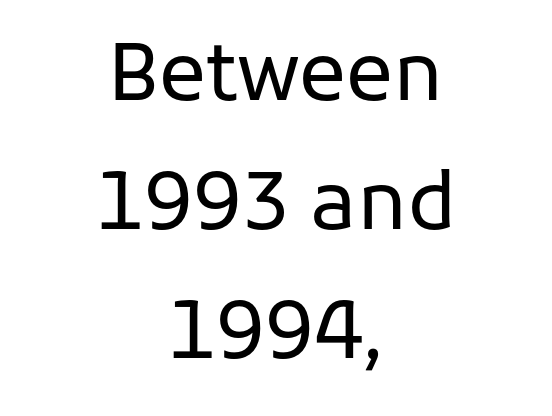
Q: Is the text bold? A: No.
Q: Is the text italic (slanted)? A: No, it is upright.
Q: Is the typeface a serif or a sans-serif typeface? A: Sans-serif.
Q: Is the text underlined? A: No.
Q: How is the paragraph aligned? A: Centered.
Q: Is the spacing between letters normal or unusually wide? A: Normal.
Q: Is the spacing between lines tight, normal or loose? A: Normal.
Q: Width (condensed, normal, or wide)? A: Normal.
Q: Stroke contrast? A: Low.
Q: x-height? A: Medium.
Q: Monospaced? A: No.
